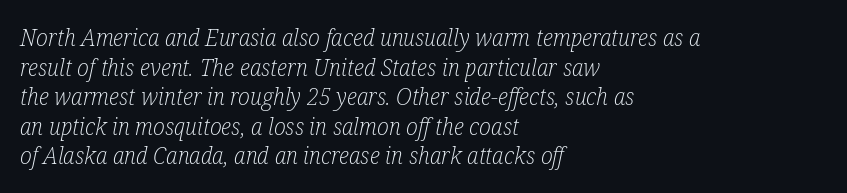
{"italic": "yes", "lean": "right", "slant_degrees": 12, "bold": "no", "underline": "no", "align": "left", "line_spacing_ratio": 1.23, "letter_spacing": "normal", "letter_spacing_em": 0.0, "glyph_px": 24}
